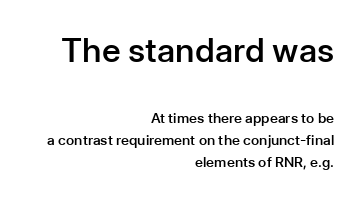
Stroke terminals: plain, sans-serif. The space beneath each line is pristine and unruled. These lines are rendered in a variable-pitch font. Summary of vertical rhythm: regular, with standard interline spacing. The block sitting higher on the canvas is the one with enlarged characters.
